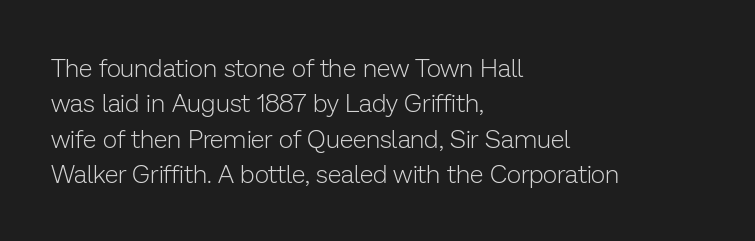
{"italic": "no", "bold": "no", "underline": "no", "align": "left", "line_spacing": "normal", "line_spacing_ratio": 1.42, "letter_spacing": "normal", "letter_spacing_em": 0.0, "glyph_px": 25}
